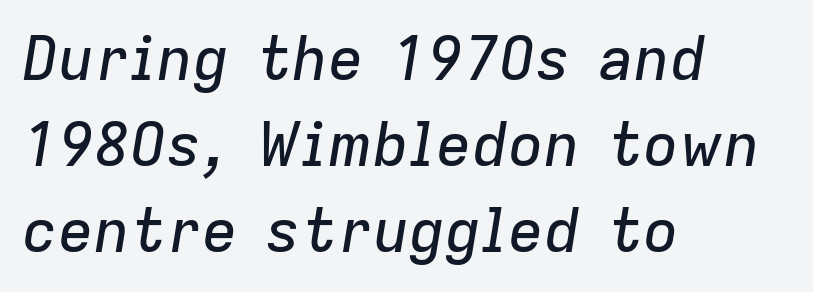
The face used here is rendered with its standard letterfit. You could not count columns in this text — the font is proportionally spaced. The area under the type is left untouched. Style check: oblique.
